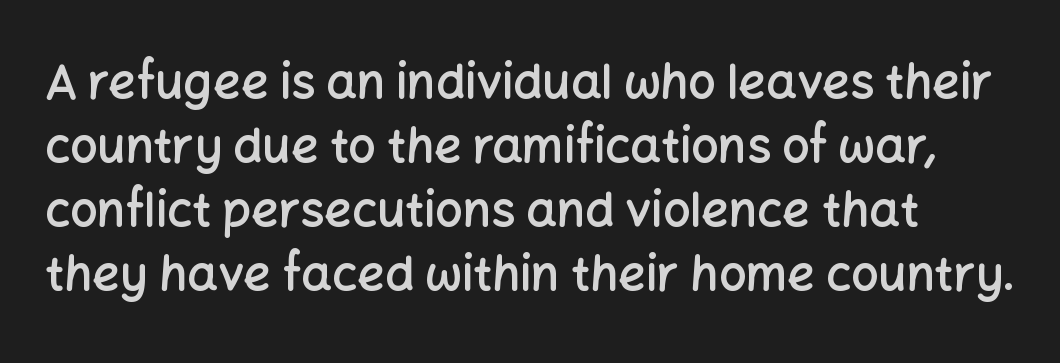
Q: Is the text bold? A: Semi-bold.
Q: Is the text italic (slanted)? A: No, it is upright.
Q: Is the typeface a serif or a sans-serif typeface? A: Sans-serif.
Q: Is the text underlined? A: No.
Q: Is the spacing between letters normal or unusually wide? A: Normal.
Q: Is the spacing between lines tight, normal or loose? A: Normal.
Q: Width (condensed, normal, or wide)? A: Normal.
Q: Stroke contrast? A: Low.
Q: x-height? A: Medium.
Q: Monospaced? A: No.
